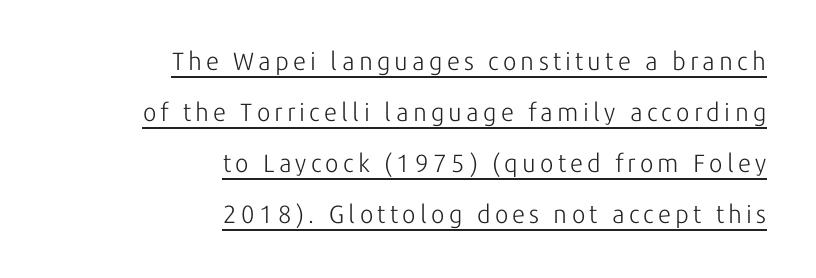
Compared with a flush-left layout, this one pins lines to the opposite, right side. The typeface has the unassuming heft of standard copy or less. How would I describe the line gaps? Wide and relaxed. Notice how the stems are strictly vertical — no italics here. The string is rendered with underlining switched on.
